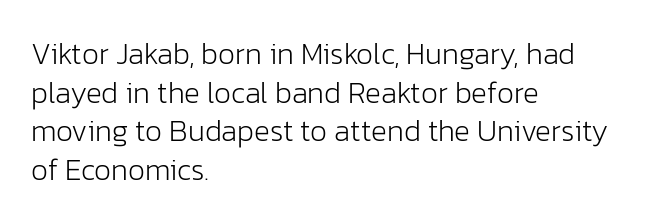
{"serif": "no", "italic": "no", "bold": "no", "weight": "light", "width": "normal", "stroke_contrast": "low", "x_height": "medium", "monospaced": "no", "underline": "no", "align": "left", "line_spacing": "normal", "line_spacing_ratio": 1.29, "letter_spacing": "normal", "letter_spacing_em": 0.0, "glyph_px": 30}
